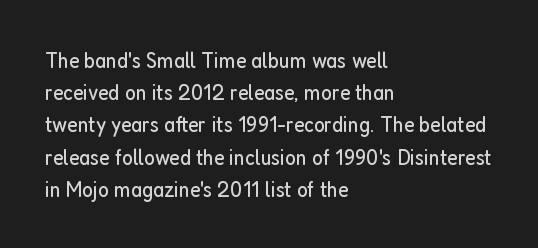
The image shows 23 px text type, upright; set left-aligned, normal line spacing (1.4x), normal letter spacing, not underlined.
